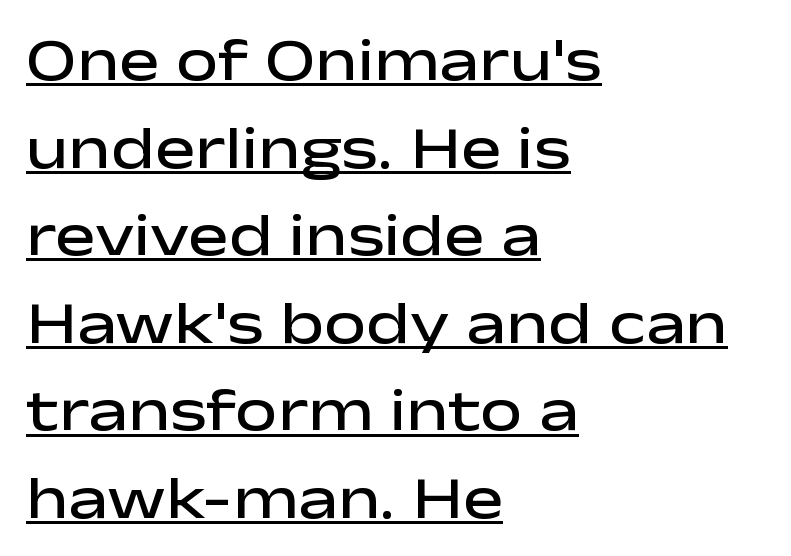
The type sits square on the baseline with zero lean. The horizontal fit of the characters is conventional and even. Compared with an ordinary text face, these strokes are moderately heavier — a semibold. To sum up the face: it is a sans, with no serifs. Spacing verdict: proportional, widths tailored to each character.
